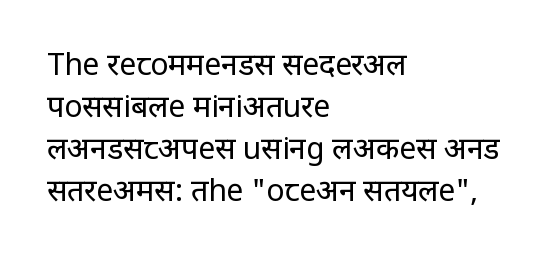
The zone under the glyphs is completely vacant. Rendered with straight, roman letterforms. Each letter keeps its own natural width here, so spacing adapts to shape. Is there much room between lines? A standard amount, neither cramped nor airy.
